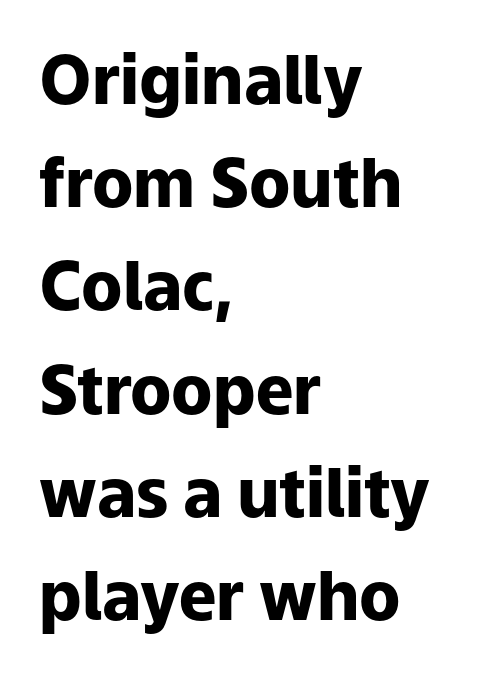
Q: Is the text bold? A: Yes.
Q: Is the text italic (slanted)? A: No, it is upright.
Q: Is the typeface a serif or a sans-serif typeface? A: Sans-serif.
Q: Is the text underlined? A: No.
Q: How is the paragraph aligned? A: Left-aligned.
Q: Is the spacing between letters normal or unusually wide? A: Normal.
Q: Is the spacing between lines tight, normal or loose? A: Normal.
Q: Width (condensed, normal, or wide)? A: Normal.
Q: Stroke contrast? A: Low.
Q: x-height? A: Medium.
Q: Monospaced? A: No.
